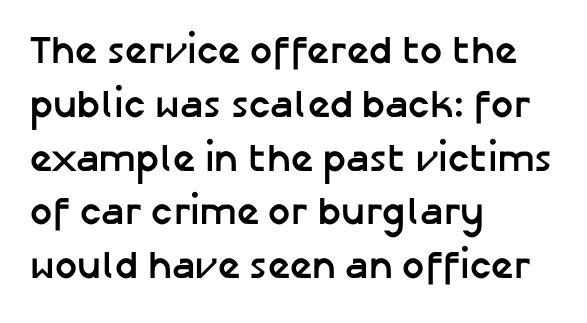
The passage shown has conventional tracking throughout. The compositor pushed each line to the left boundary. Bare-footed words on every line. Do the characters align in a grid? No, the font is proportional.
